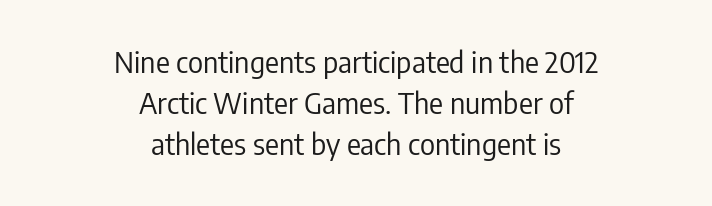
Q: Is the text bold? A: No.
Q: Is the text italic (slanted)? A: No, it is upright.
Q: Is the typeface a serif or a sans-serif typeface? A: Sans-serif.
Q: Is the text underlined? A: No.
Q: How is the paragraph aligned? A: Centered.
Q: Is the spacing between letters normal or unusually wide? A: Normal.
Q: Is the spacing between lines tight, normal or loose? A: Normal.
Q: Width (condensed, normal, or wide)? A: Condensed.
Q: Stroke contrast? A: Low.
Q: x-height? A: Medium.
Q: Monospaced? A: No.
